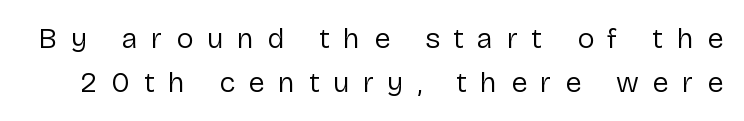
The image shows 29 px regular-weight sans-serif type, upright; set normal line spacing (1.51x), unusually wide letter spacing (+0.47 em), not underlined; low stroke contrast and a medium x-height.
